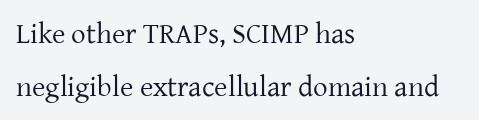
{"serif": "yes", "italic": "no", "bold": "no", "weight": "regular", "width": "normal", "stroke_contrast": "low", "x_height": "medium", "monospaced": "no", "underline": "no", "align": "left", "line_spacing_ratio": 1.82, "letter_spacing": "normal", "letter_spacing_em": 0.0, "glyph_px": 29}
